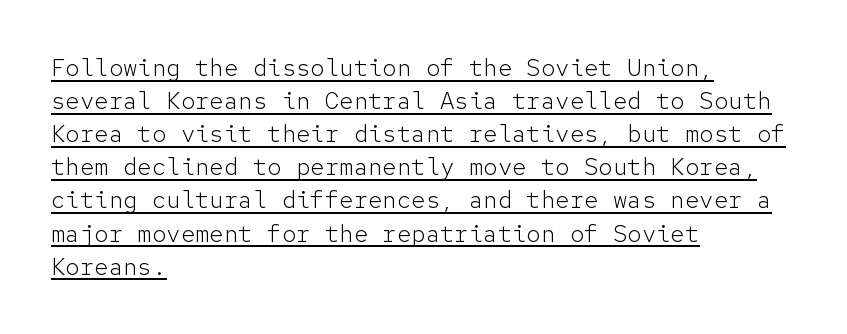
Q: Is the text bold? A: No.
Q: Is the text italic (slanted)? A: No, it is upright.
Q: Is the text underlined? A: Yes.
Q: How is the paragraph aligned? A: Left-aligned.
Q: Is the spacing between letters normal or unusually wide? A: Normal.
Q: Is the spacing between lines tight, normal or loose? A: Normal.
